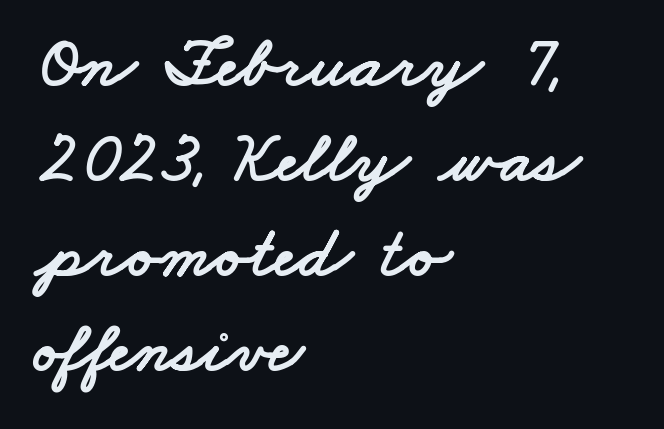
The image shows 73 px wide sans-serif type; set left-aligned, normal line spacing (1.3x), normal letter spacing, not underlined; low stroke contrast and a small x-height.
